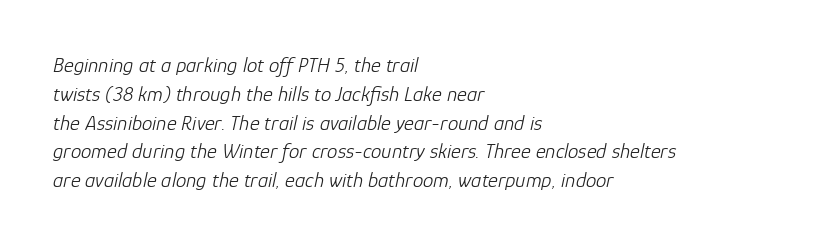
The image shows 21 px text type, italic (leaning right); set left-aligned, normal line spacing (1.37x), normal letter spacing, not underlined.
